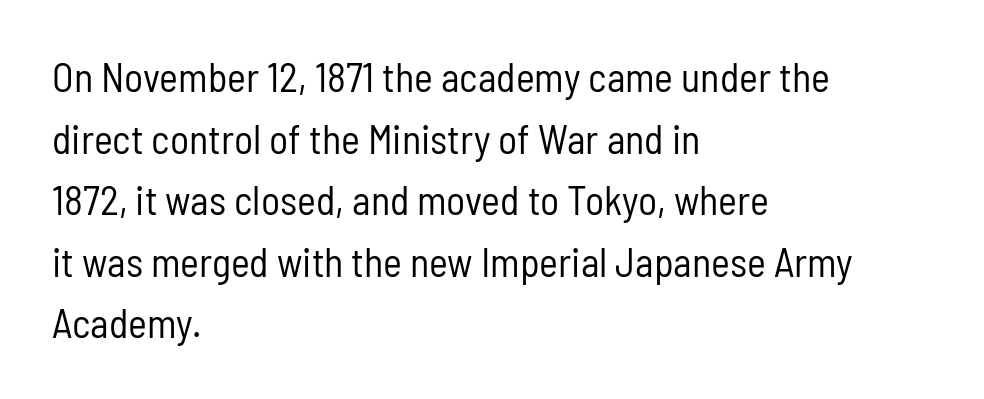
The image shows 40 px regular-weight, condensed sans-serif type, upright; set left-aligned, normal line spacing (1.54x), normal letter spacing, not underlined; low stroke contrast and a medium x-height.
